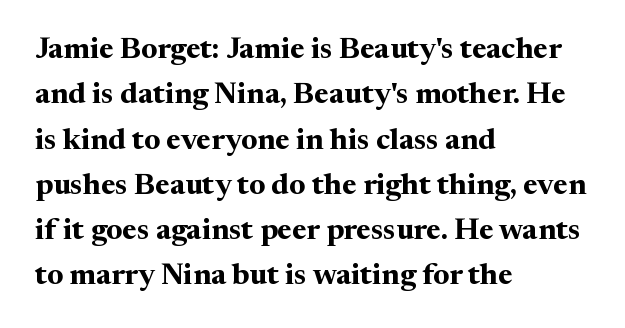
The image shows 30 px bold serif type, upright; set left-aligned, normal line spacing (1.51x), normal letter spacing, not underlined; medium stroke contrast and a medium x-height.
